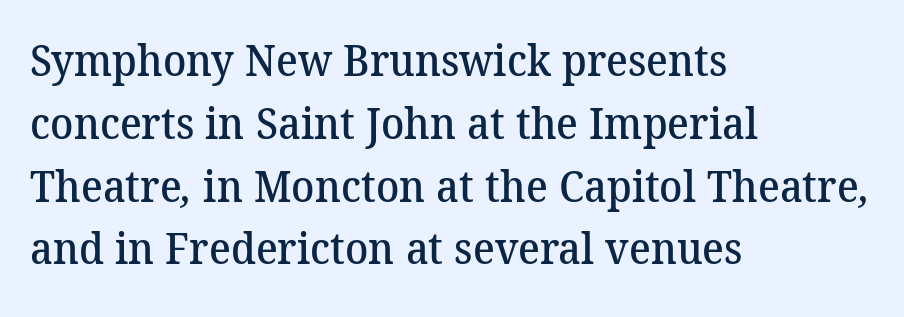
The image shows 43 px semibold serif type; set left-aligned, normal line spacing (1.46x), normal letter spacing, not underlined; medium stroke contrast and a medium x-height.
